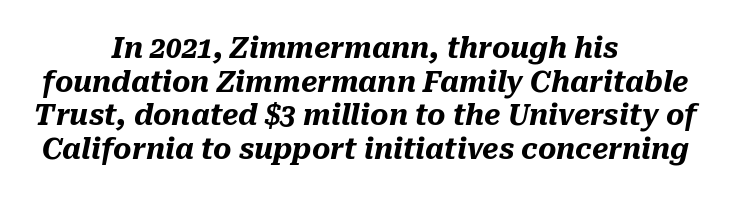
The image shows 28 px heavy type, italic (leaning right); set centered, line spacing 1.2x, normal letter spacing, not underlined; medium stroke contrast and a medium x-height.
